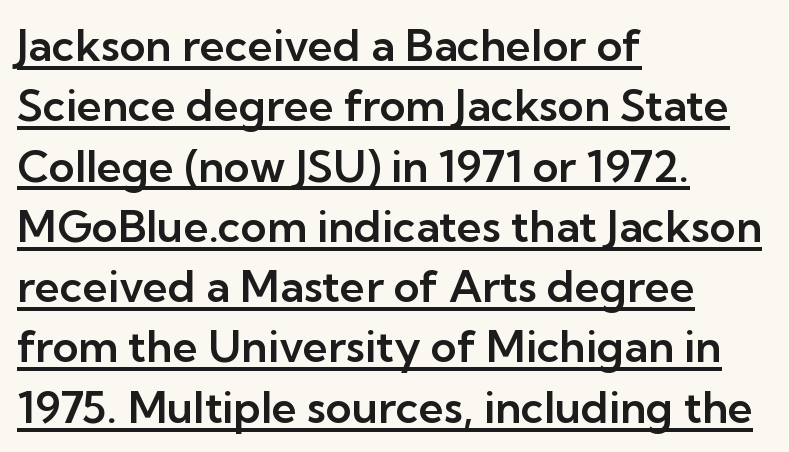
Q: Is the text italic (slanted)? A: No, it is upright.
Q: Is the typeface a serif or a sans-serif typeface? A: Sans-serif.
Q: Is the text underlined? A: Yes.
Q: How is the paragraph aligned? A: Left-aligned.
Q: Is the spacing between letters normal or unusually wide? A: Normal.
Q: Is the spacing between lines tight, normal or loose? A: Normal.
Q: Width (condensed, normal, or wide)? A: Normal.
Q: Stroke contrast? A: Low.
Q: x-height? A: Medium.
Q: Monospaced? A: No.
